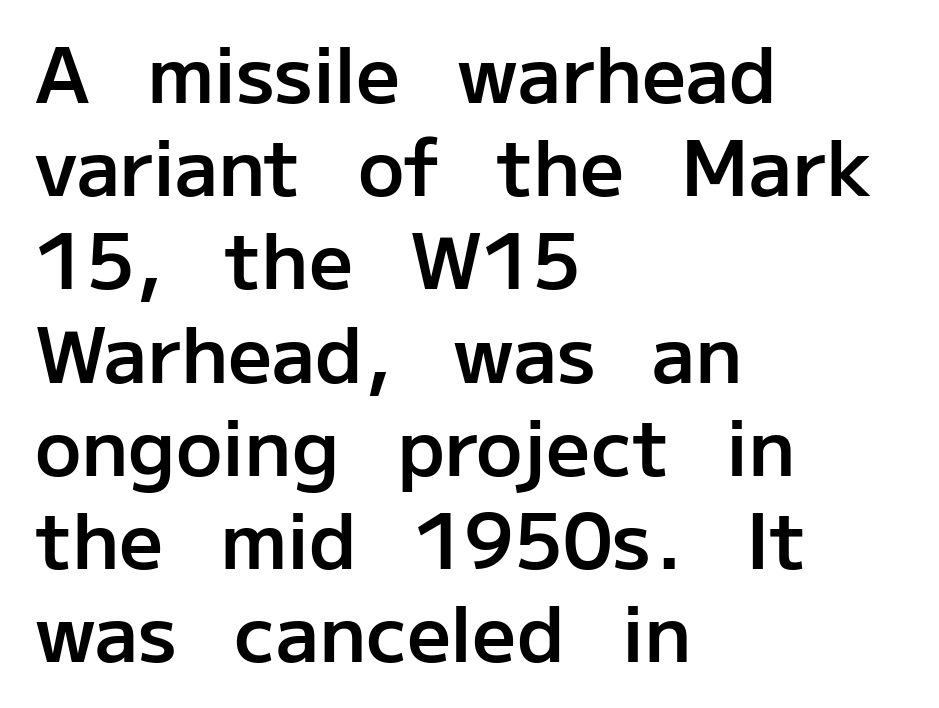
The rendering uses natural spacing where letterforms have individual widths. This is the in-between weight designers call semibold or demi. Nothing unusual about the tracking: characters are spaced as the font intends. This sample is left-justified, so line endings fall wherever the words run out. Nothing sits at the stroke ends, so this counts as sans-serif. The letters stand upright; this is a roman face.
